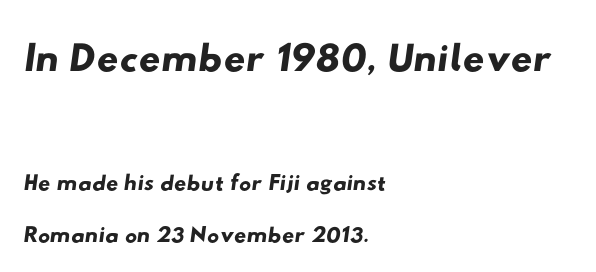
A clean baseline with only descenders dipping below it. The rendering uses natural spacing where letterforms have individual widths. Tracking here is standard; glyphs follow each other at the usual distance. Horizontally, the lines are justified to the leading edge only. The letters carry no serifs — their stems end cleanly without finishing strokes. Normally led — the rows are evenly, conventionally spaced.
